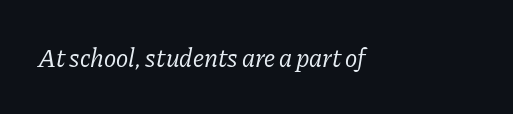
The image shows 26 px text type, italic (leaning right); set left-aligned, normal letter spacing, not underlined.
